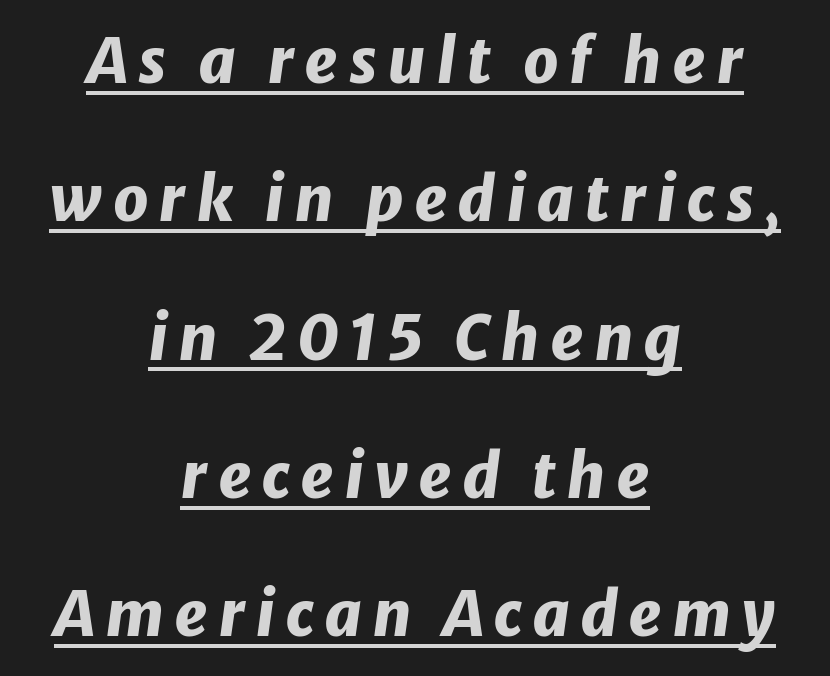
Q: Is the text bold? A: Yes.
Q: Is the text italic (slanted)? A: Yes, it leans right by about 8 degrees.
Q: Is the text underlined? A: Yes.
Q: How is the paragraph aligned? A: Centered.
Q: Is the spacing between lines tight, normal or loose? A: Loose.
Q: Width (condensed, normal, or wide)? A: Normal.
Q: Stroke contrast? A: Low.
Q: x-height? A: Medium.
Q: Monospaced? A: No.
